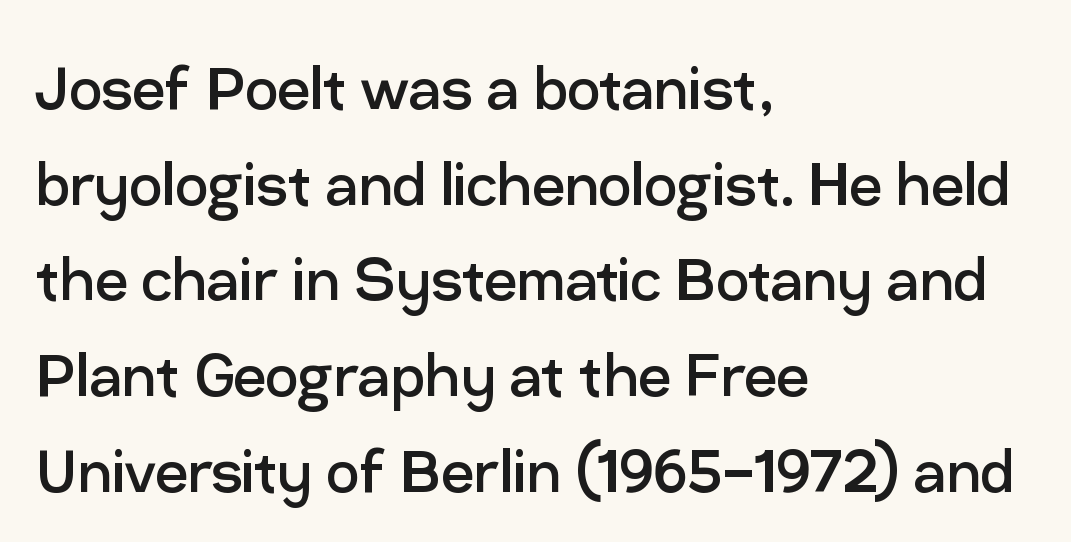
Q: Is the text bold? A: No.
Q: Is the text italic (slanted)? A: No, it is upright.
Q: Is the typeface a serif or a sans-serif typeface? A: Sans-serif.
Q: Is the text underlined? A: No.
Q: How is the paragraph aligned? A: Left-aligned.
Q: Is the spacing between letters normal or unusually wide? A: Normal.
Q: Is the spacing between lines tight, normal or loose? A: Normal.
Q: Width (condensed, normal, or wide)? A: Normal.
Q: Stroke contrast? A: Low.
Q: x-height? A: Medium.
Q: Monospaced? A: No.
